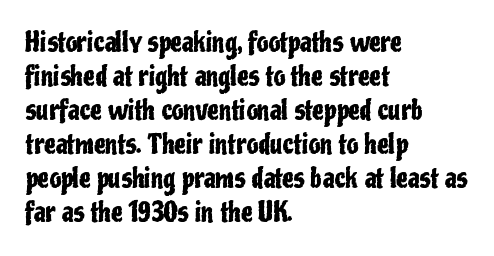
The image shows 26 px text type, upright; set left-aligned, normal line spacing (1.31x), normal letter spacing, not underlined.
